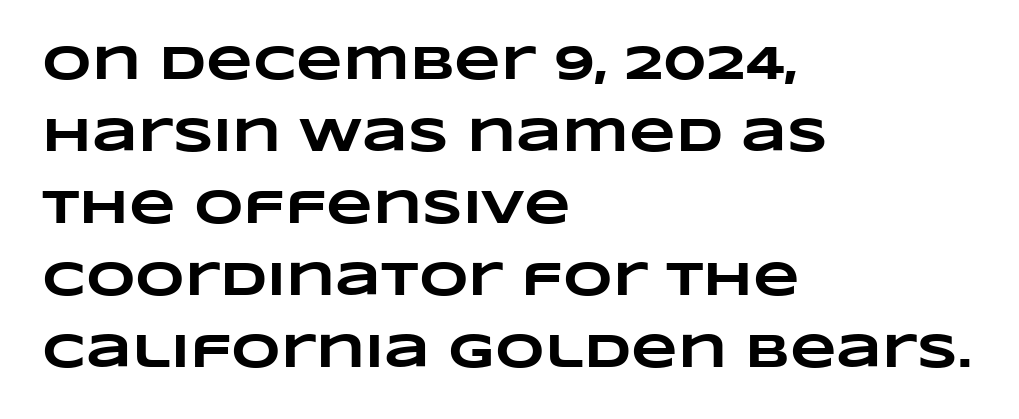
Q: Is the text bold? A: Yes.
Q: Is the text underlined? A: No.
Q: How is the paragraph aligned? A: Left-aligned.
Q: Is the spacing between letters normal or unusually wide? A: Normal.
Q: Is the spacing between lines tight, normal or loose? A: Normal.
Q: Width (condensed, normal, or wide)? A: Wide.
Q: Stroke contrast? A: Low.
Q: x-height? A: Large.
Q: Monospaced? A: No.
